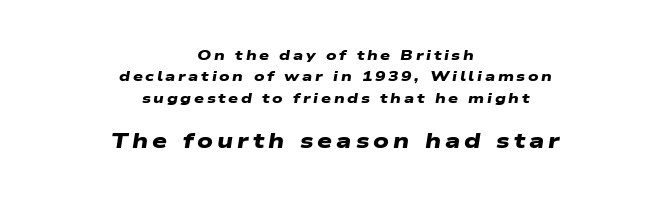
The image shows 21 px bold type; set centered, normal line spacing (1.53x), not underlined; the second (bottom) block is 1.5x larger.
